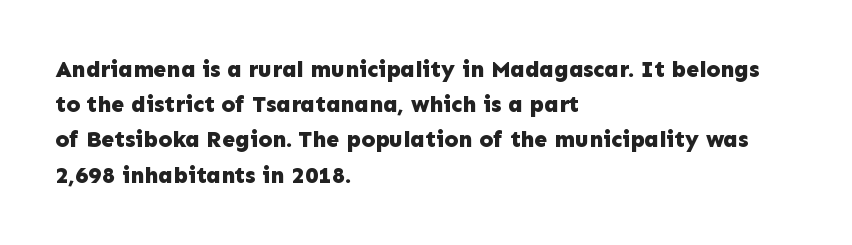
Q: Is the text bold? A: Yes.
Q: Is the text italic (slanted)? A: No, it is upright.
Q: Is the text underlined? A: No.
Q: How is the paragraph aligned? A: Left-aligned.
Q: Is the spacing between letters normal or unusually wide? A: Normal.
Q: Is the spacing between lines tight, normal or loose? A: Normal.
